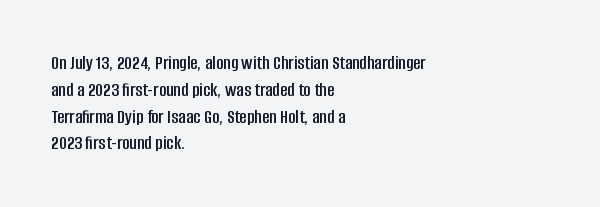
{"italic": "no", "underline": "no", "align": "left", "line_spacing": "normal", "line_spacing_ratio": 1.34, "letter_spacing": "normal", "letter_spacing_em": 0.0, "glyph_px": 20}
